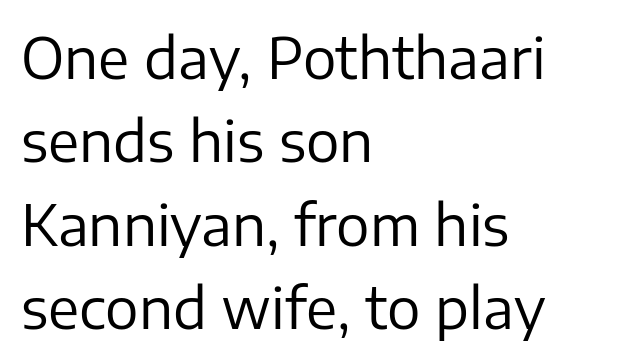
{"serif": "no", "italic": "no", "bold": "no", "weight": "regular", "width": "normal", "stroke_contrast": "low", "x_height": "medium", "monospaced": "no", "underline": "no", "align": "left", "line_spacing": "normal", "line_spacing_ratio": 1.49, "letter_spacing": "normal", "letter_spacing_em": 0.0, "glyph_px": 56}
